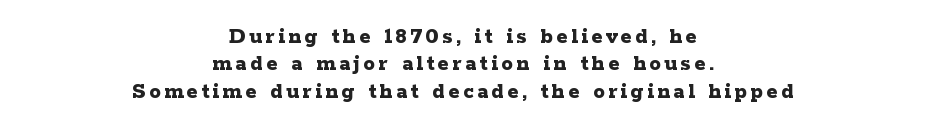
Beneath every word, the page is bare. Weight: bold. Alignment: centered. Characters remain perfectly vertical along every line.
